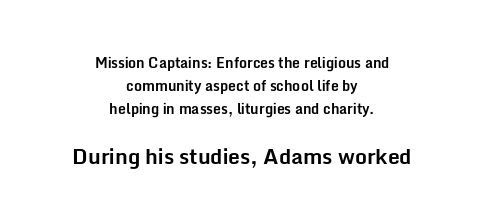
Q: Is the text bold? A: Yes.
Q: Is the text italic (slanted)? A: No, it is upright.
Q: Is the text underlined? A: No.
Q: How is the paragraph aligned? A: Centered.
Q: Is the spacing between letters normal or unusually wide? A: Normal.
Q: Is the spacing between lines tight, normal or loose? A: Normal.
Q: Which block of text is set in a larger size, the first (top) or the second (bottom)? A: The second (bottom) one.
